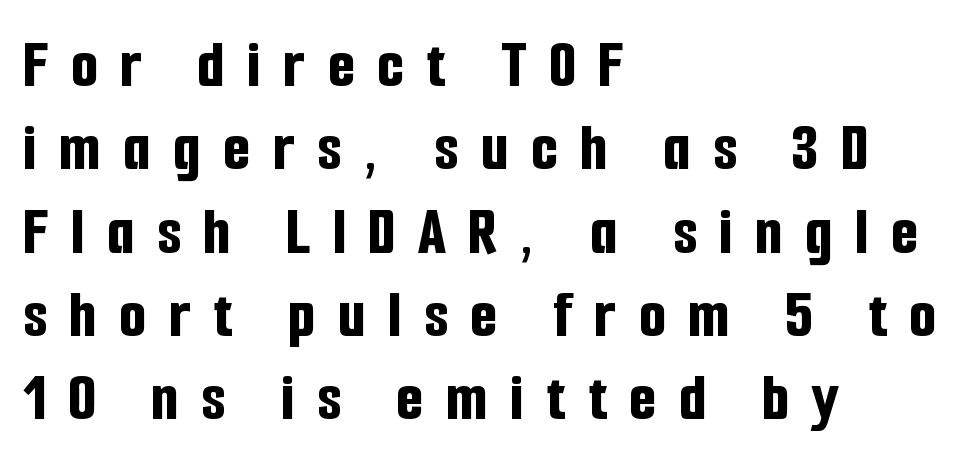
{"serif": "no", "italic": "no", "bold": "yes", "weight": "bold", "width": "condensed", "stroke_contrast": "low", "x_height": "medium", "monospaced": "no", "underline": "no", "align": "left", "line_spacing_ratio": 1.19, "letter_spacing": "wide", "letter_spacing_em": 0.32, "glyph_px": 70}
